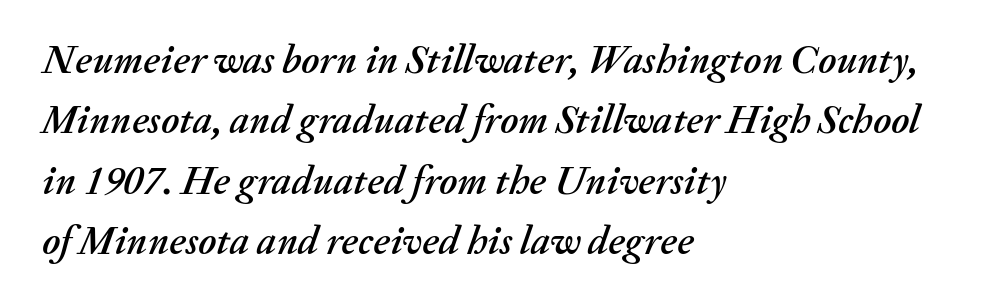
The image shows 40 px text type, italic (leaning right); set left-aligned, normal line spacing (1.51x), normal letter spacing, not underlined; medium stroke contrast and a medium x-height.
